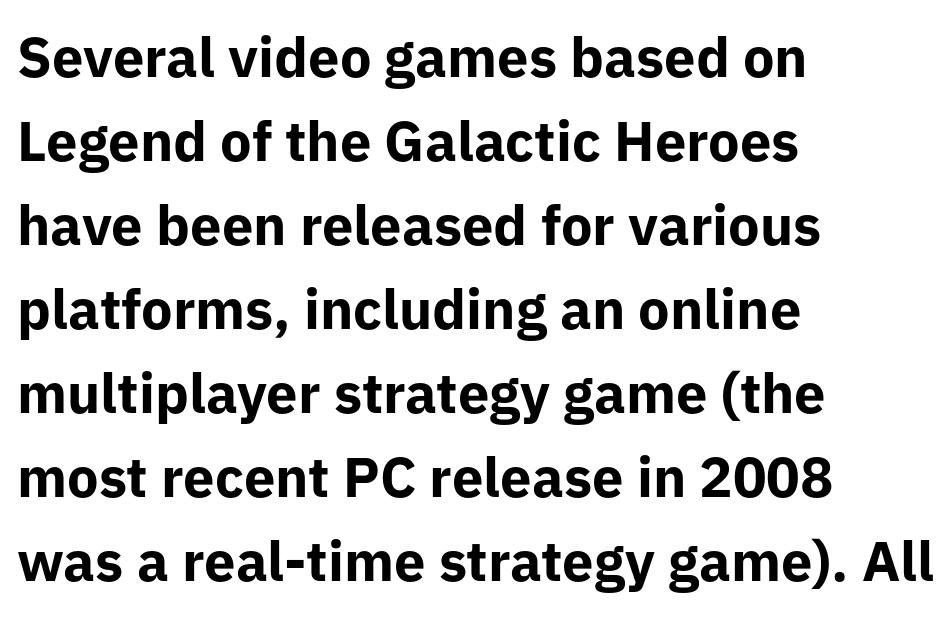
Q: Is the text bold? A: Yes.
Q: Is the text italic (slanted)? A: No, it is upright.
Q: Is the typeface a serif or a sans-serif typeface? A: Sans-serif.
Q: Is the text underlined? A: No.
Q: How is the paragraph aligned? A: Left-aligned.
Q: Is the spacing between letters normal or unusually wide? A: Normal.
Q: Is the spacing between lines tight, normal or loose? A: Normal.
Q: Width (condensed, normal, or wide)? A: Normal.
Q: Stroke contrast? A: Low.
Q: x-height? A: Medium.
Q: Monospaced? A: No.
